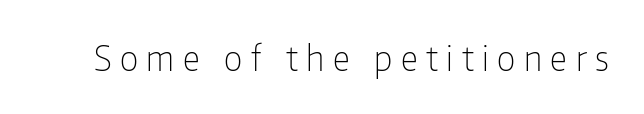
Q: Is the text bold? A: No.
Q: Is the text italic (slanted)? A: No, it is upright.
Q: Is the typeface a serif or a sans-serif typeface? A: Sans-serif.
Q: Is the text underlined? A: No.
Q: Is the spacing between letters normal or unusually wide? A: Unusually wide.
Q: Width (condensed, normal, or wide)? A: Condensed.
Q: Stroke contrast? A: Low.
Q: x-height? A: Medium.
Q: Monospaced? A: No.
